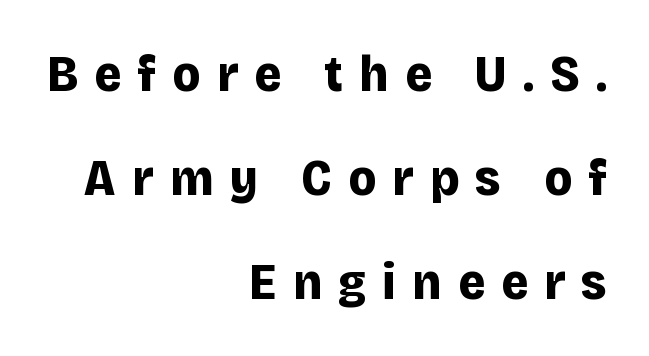
A student would call this right alignment; a typographer would say flush right, rag left. Regarding leading, the lines here are spaced well apart. Proportional: the letters do not fall into vertical columns. The glyphs have the mass of a bold cut. Vertical strokes here are truly vertical. The line texture is sparse and dotted thanks to wide tracking.
